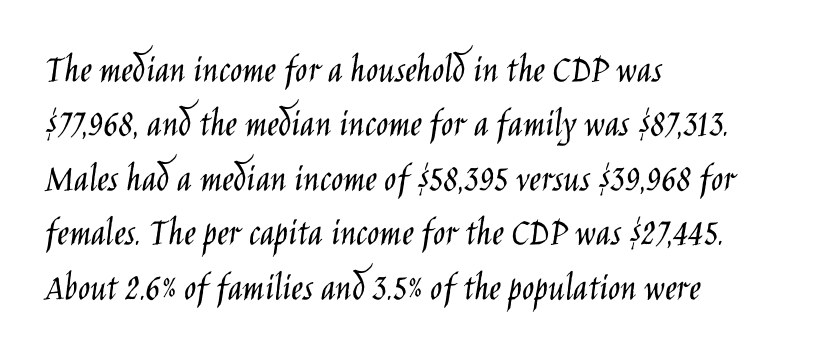
Q: Is the text bold? A: No.
Q: Is the text italic (slanted)? A: Yes.
Q: Is the typeface a serif or a sans-serif typeface? A: Sans-serif.
Q: Is the text underlined? A: No.
Q: How is the paragraph aligned? A: Left-aligned.
Q: Is the spacing between letters normal or unusually wide? A: Normal.
Q: Is the spacing between lines tight, normal or loose? A: Normal.
Q: Width (condensed, normal, or wide)? A: Condensed.
Q: Stroke contrast? A: Low.
Q: x-height? A: Large.
Q: Monospaced? A: No.
